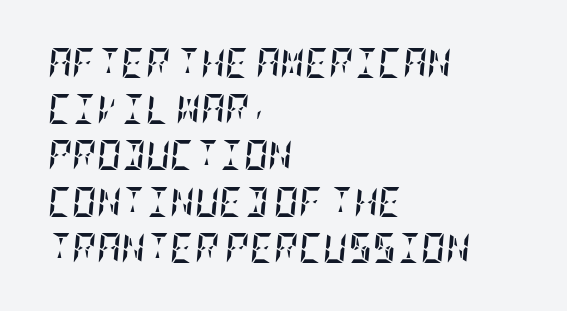
The space between consecutive lines is moderate. The glyphs look as if they've been sheared to an angle. Horizontal alignment here is leftward, the default for most running prose. The passage shown has conventional tracking throughout.
